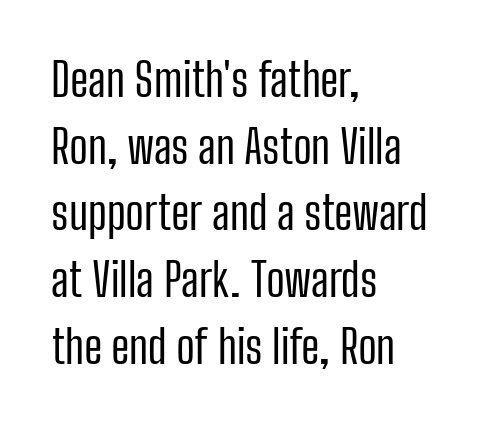
The image shows 46 px regular-weight, condensed sans-serif type, upright; set left-aligned, normal line spacing (1.45x), normal letter spacing, not underlined; low stroke contrast and a medium x-height.
